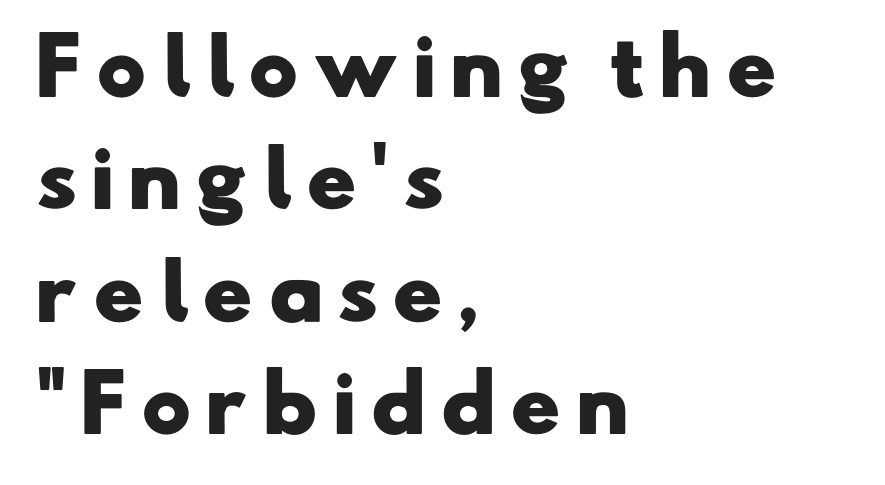
The image shows 76 px heavy, wide sans-serif type; set left-aligned, normal line spacing (1.48x), not underlined; low stroke contrast and a small x-height.
